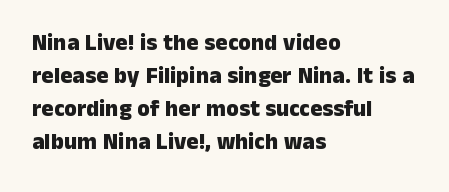
Q: Is the text bold? A: Yes.
Q: Is the text italic (slanted)? A: No, it is upright.
Q: Is the text underlined? A: No.
Q: How is the paragraph aligned? A: Left-aligned.
Q: Is the spacing between letters normal or unusually wide? A: Normal.
Q: Is the spacing between lines tight, normal or loose? A: Normal.
